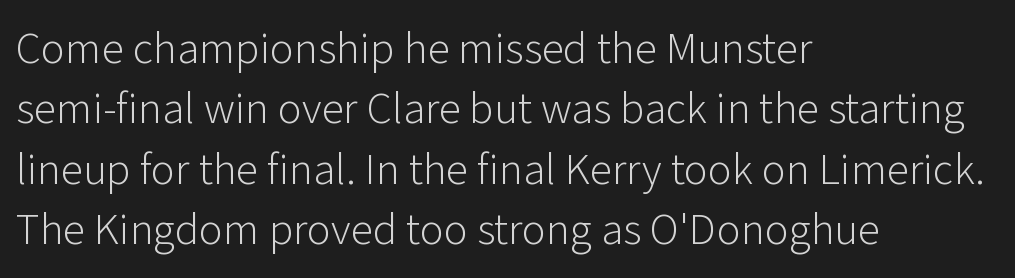
Note: no serifs on the glyphs. This sample has the flowing, uneven cadence of proportional lettering. A typesetter would call this zero additional tracking. Just letters on the line, the space beneath them empty. Summary of weight: not heavy and not bold.
